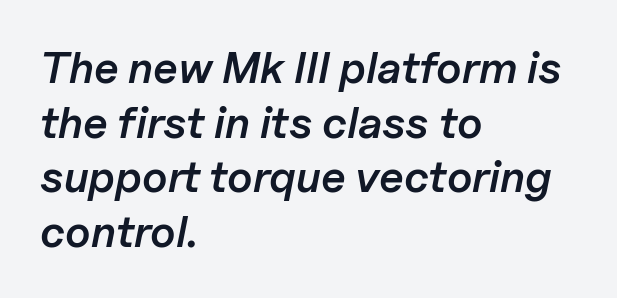
Characters follow at the spacing the type designer built in. The passage shown leans; its letterforms are oblique. Visually the block forms a straight wall on the left and a jagged coastline on the right. The words here are not underlined. The rendering uses natural spacing where letterforms have individual widths.
